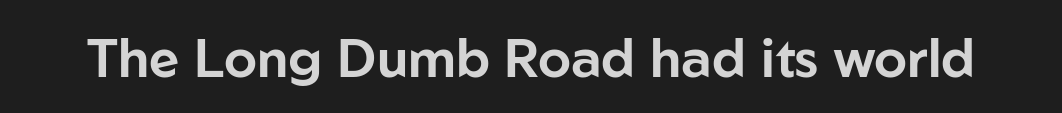
Q: Is the text italic (slanted)? A: No, it is upright.
Q: Is the typeface a serif or a sans-serif typeface? A: Sans-serif.
Q: Is the text underlined? A: No.
Q: Is the spacing between letters normal or unusually wide? A: Normal.
Q: Width (condensed, normal, or wide)? A: Normal.
Q: Stroke contrast? A: Low.
Q: x-height? A: Medium.
Q: Monospaced? A: No.
